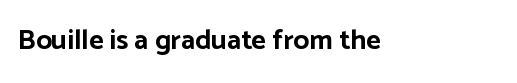
The passage shown is emphatically bold. Observe the ordinary spacing: letters are neighbours, not strangers. Spacing verdict: proportional, widths tailored to each character. The designer went with a sans here, leaving each stem footless. Rule under the text: the space is simply empty.
